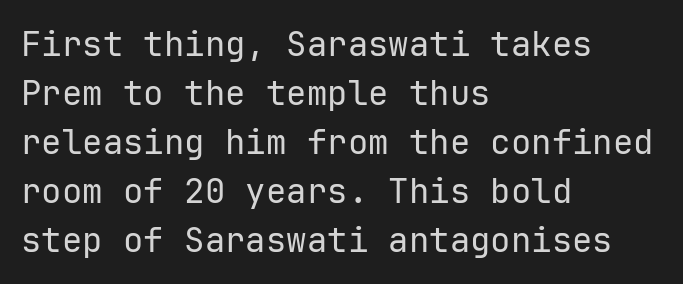
The image shows 34 px regular-weight sans-serif type, upright, monospaced; set left-aligned, normal line spacing (1.44x), normal letter spacing, not underlined; low stroke contrast and a medium x-height.
